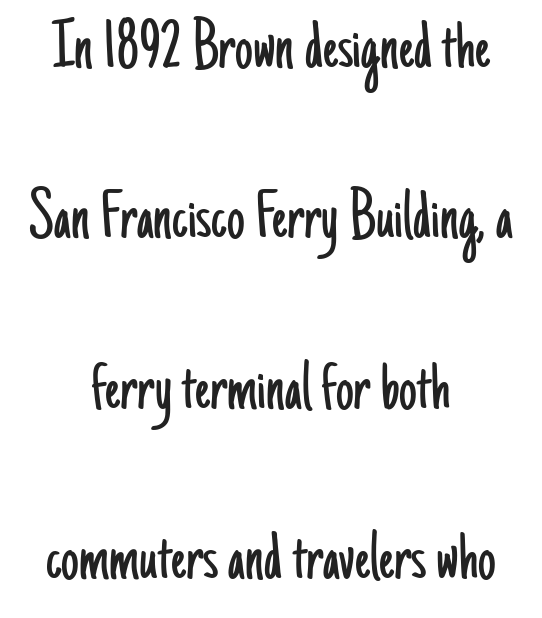
Each stroke keeps to a modest, everyday thickness or less. A typesetter would call this proportional, since set widths differ per character. Every character sits straight up, as roman type does. The block of text is sparse from top to bottom, with ample space between rows.
